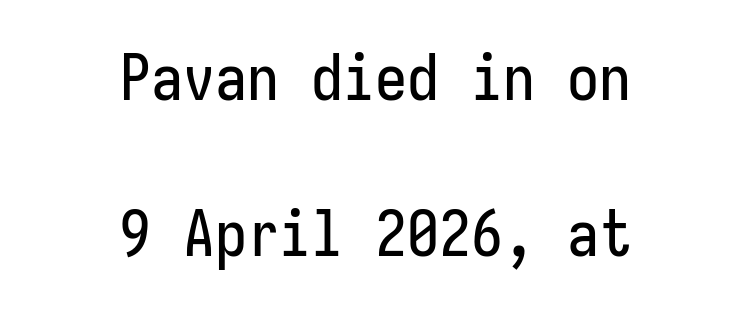
{"serif": "no", "italic": "no", "width": "condensed", "stroke_contrast": "low", "x_height": "medium", "underline": "no", "align": "center", "line_spacing": "loose", "line_spacing_ratio": 2.43, "letter_spacing": "normal", "letter_spacing_em": 0.0, "glyph_px": 64}
